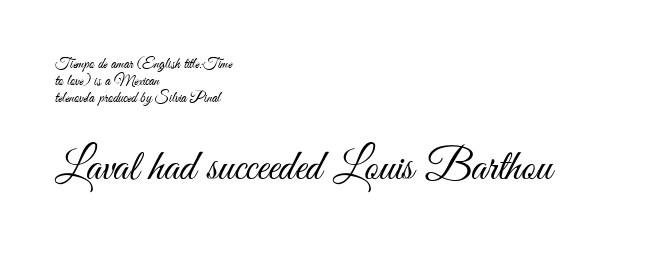
The image shows 44 px light, condensed sans-serif type; set left-aligned, tight line spacing (1.14x), normal letter spacing, not underlined; the second (bottom) block is 2.93x larger; medium stroke contrast and a small x-height.
